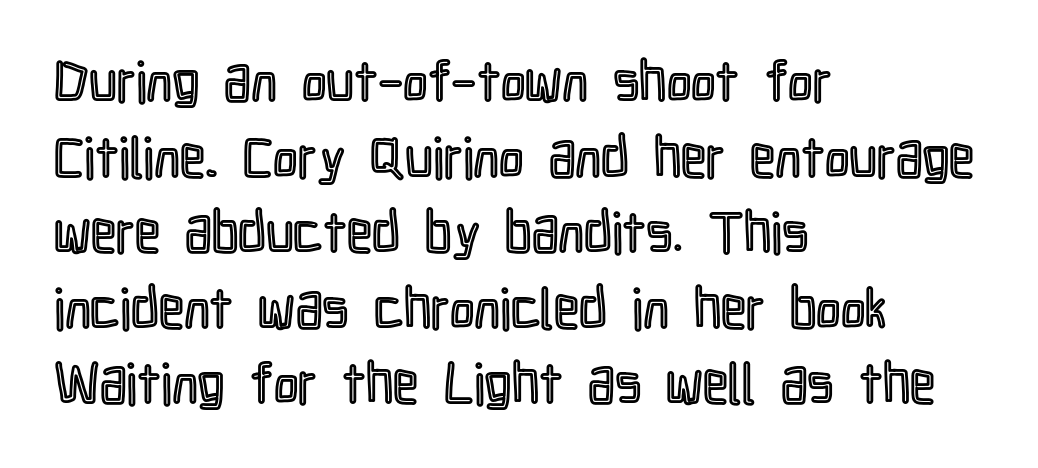
{"italic": "no", "width": "condensed", "x_height": "medium", "monospaced": "no", "underline": "no", "align": "left", "line_spacing": "normal", "line_spacing_ratio": 1.35, "letter_spacing": "normal", "letter_spacing_em": 0.0, "glyph_px": 56}
